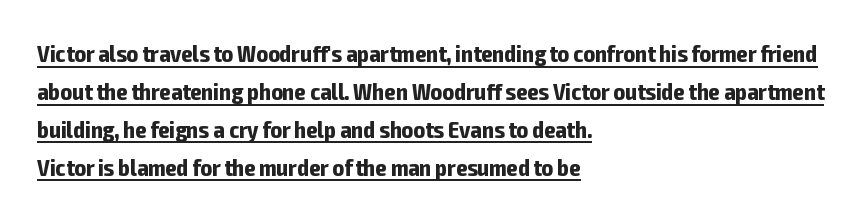
{"italic": "no", "bold": "yes", "underline": "yes", "align": "left", "line_spacing": "normal", "line_spacing_ratio": 1.58, "letter_spacing": "normal", "letter_spacing_em": 0.0, "glyph_px": 24}
